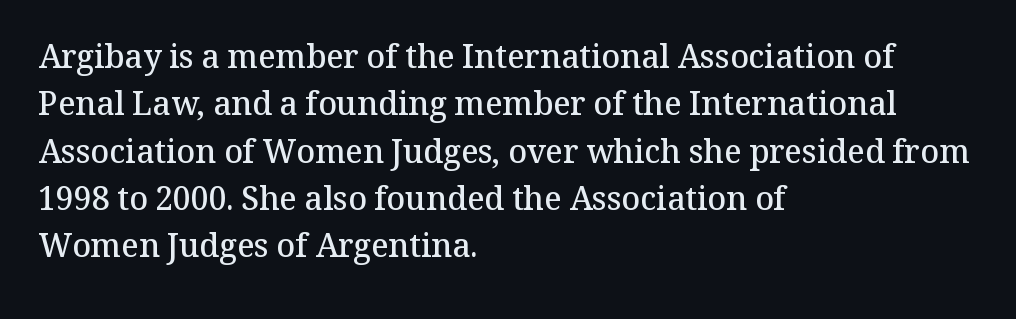
The image shows 32 px semibold serif type, upright; set left-aligned, normal line spacing (1.48x), normal letter spacing, not underlined; medium stroke contrast and a medium x-height.
